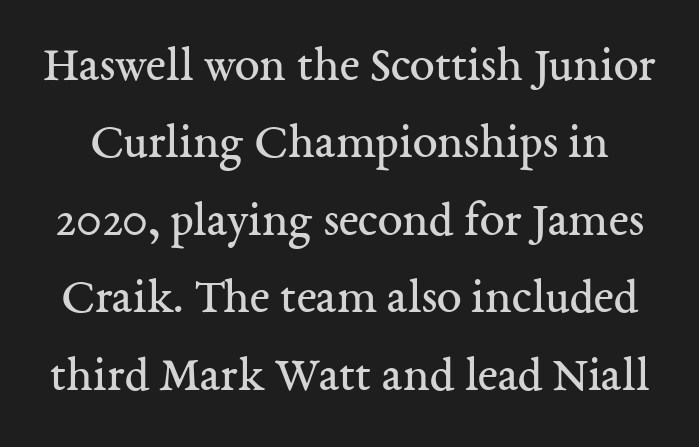
{"serif": "yes", "italic": "no", "bold": "no", "weight": "regular", "width": "normal", "stroke_contrast": "medium", "x_height": "medium", "monospaced": "no", "underline": "no", "line_spacing": "normal", "line_spacing_ratio": 1.55, "letter_spacing": "normal", "letter_spacing_em": 0.0, "glyph_px": 50}
